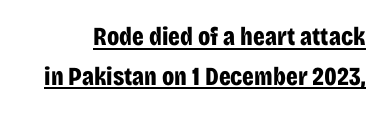
The image shows 26 px bold type, upright; set normal line spacing (1.52x), normal letter spacing, underlined.
